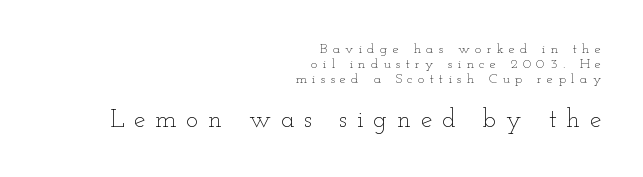
The image shows 26 px text type, upright; set right-aligned, tight line spacing (1.06x), unusually wide letter spacing (+0.37 em), not underlined; the second (bottom) block is 1.86x larger.
